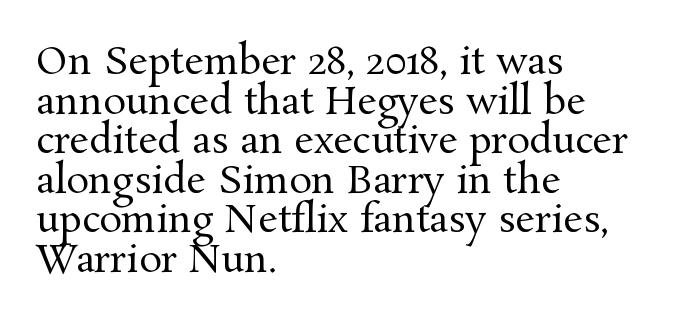
The image shows 38 px regular-weight serif type, upright; set left-aligned, tight line spacing (1.04x), normal letter spacing, not underlined; medium stroke contrast and a medium x-height.
